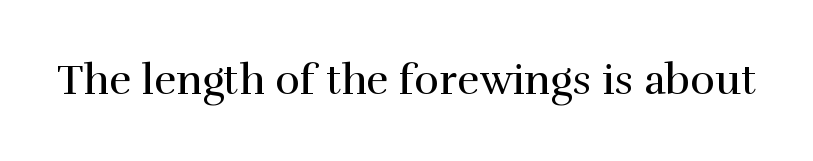
The image shows 42 px regular-weight serif type, upright; set normal letter spacing, not underlined; high stroke contrast and a medium x-height.
